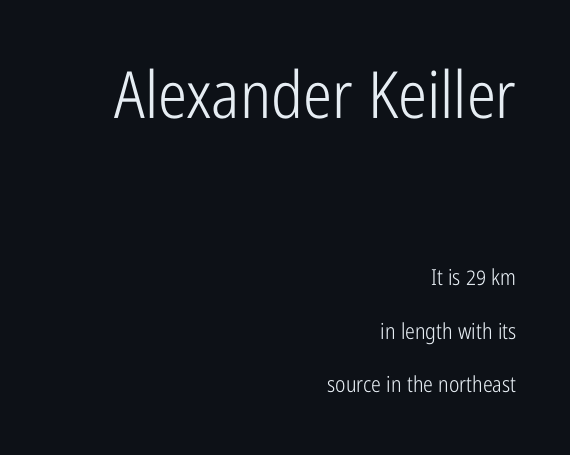
Leading is clearly above the norm, producing a sparse column. Each line ends at the same right margin while the left side varies. Unlike italic type, these characters show no tilt at all. Are there feet on the stems? There aren't — it's a sans. Any mark beneath the type? The region is blank.
